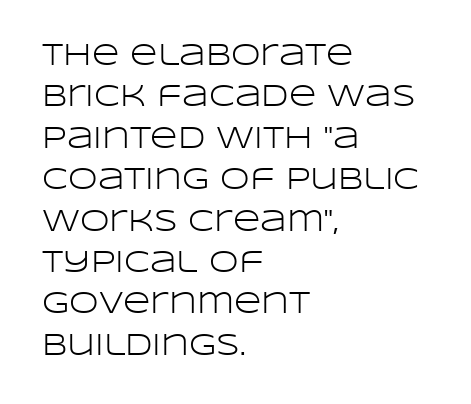
The image shows 30 px light, wide sans-serif type, upright; set left-aligned, normal line spacing (1.38x), normal letter spacing, not underlined; low stroke contrast and a large x-height.
